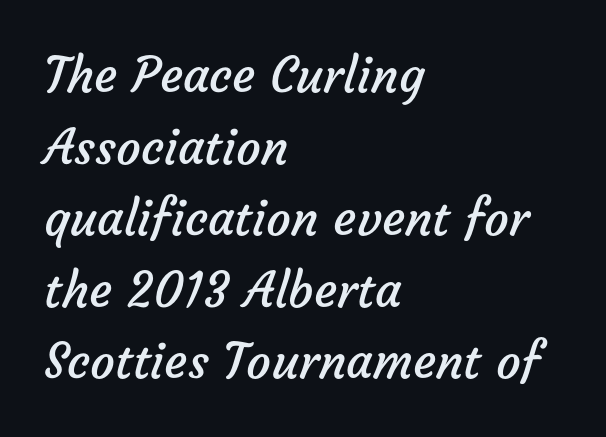
Q: Is the text bold? A: No.
Q: Is the typeface a serif or a sans-serif typeface? A: Sans-serif.
Q: Is the text underlined? A: No.
Q: How is the paragraph aligned? A: Left-aligned.
Q: Is the spacing between letters normal or unusually wide? A: Normal.
Q: Is the spacing between lines tight, normal or loose? A: Normal.
Q: Width (condensed, normal, or wide)? A: Normal.
Q: Stroke contrast? A: Low.
Q: x-height? A: Medium.
Q: Monospaced? A: No.
